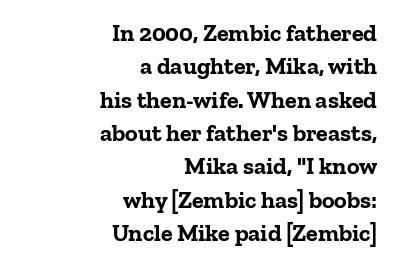
Q: Is the text bold? A: Yes.
Q: Is the text italic (slanted)? A: No, it is upright.
Q: Is the text underlined? A: No.
Q: How is the paragraph aligned? A: Right-aligned.
Q: Is the spacing between letters normal or unusually wide? A: Normal.
Q: Is the spacing between lines tight, normal or loose? A: Normal.
